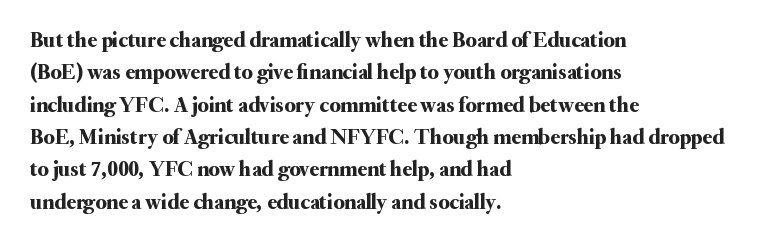
{"italic": "no", "underline": "no", "align": "left", "line_spacing": "normal", "line_spacing_ratio": 1.47, "letter_spacing": "normal", "letter_spacing_em": 0.0, "glyph_px": 22}
